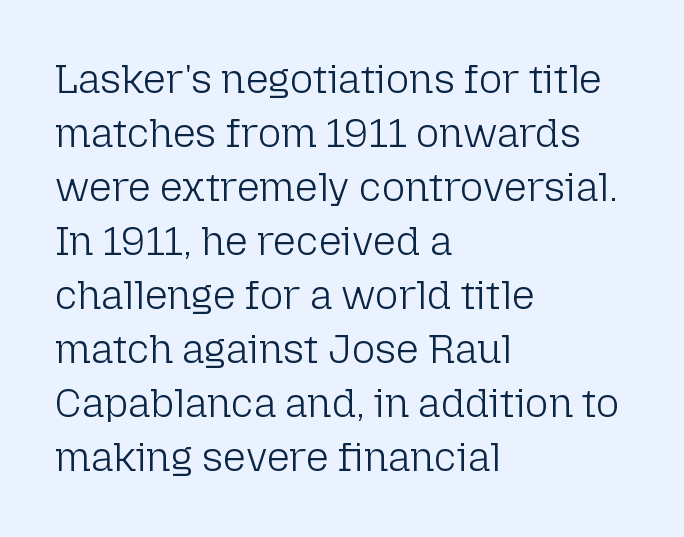
Q: Is the text bold? A: No.
Q: Is the text italic (slanted)? A: No, it is upright.
Q: Is the typeface a serif or a sans-serif typeface? A: Sans-serif.
Q: Is the text underlined? A: No.
Q: How is the paragraph aligned? A: Left-aligned.
Q: Is the spacing between letters normal or unusually wide? A: Normal.
Q: Is the spacing between lines tight, normal or loose? A: Normal.
Q: Width (condensed, normal, or wide)? A: Normal.
Q: Stroke contrast? A: Low.
Q: x-height? A: Medium.
Q: Monospaced? A: No.
